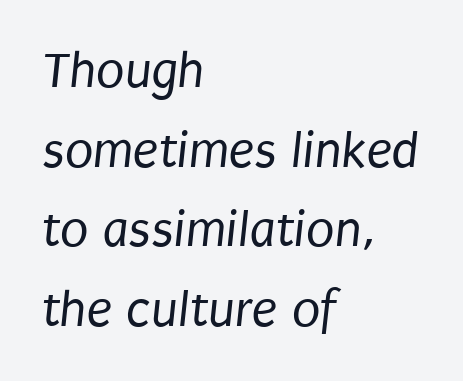
Q: Is the text bold? A: No.
Q: Is the typeface a serif or a sans-serif typeface? A: Sans-serif.
Q: Is the text underlined? A: No.
Q: How is the paragraph aligned? A: Left-aligned.
Q: Is the spacing between letters normal or unusually wide? A: Normal.
Q: Is the spacing between lines tight, normal or loose? A: Normal.
Q: Width (condensed, normal, or wide)? A: Condensed.
Q: Stroke contrast? A: Low.
Q: x-height? A: Large.
Q: Monospaced? A: No.
